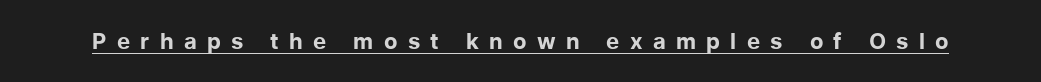
This is roman type, the default non-slanted kind. The typesetting does not lean heavy: it is not bold. The type is letterspaced generously, with wide tracking. What decoration does the sample have? An underline.
